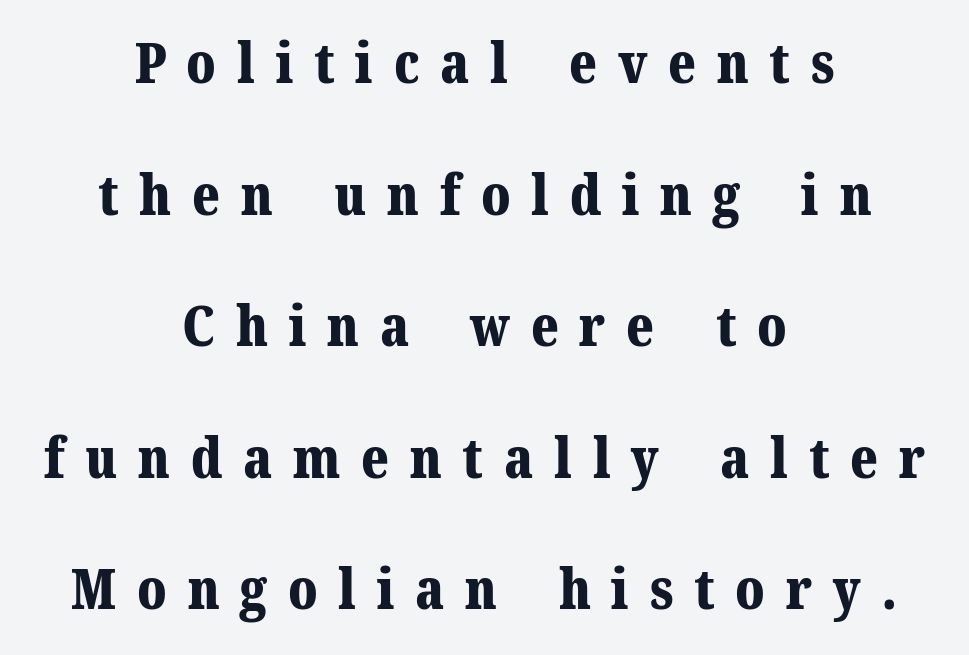
Q: Is the text bold? A: Yes.
Q: Is the text italic (slanted)? A: No, it is upright.
Q: Is the typeface a serif or a sans-serif typeface? A: Serif.
Q: Is the text underlined? A: No.
Q: How is the paragraph aligned? A: Centered.
Q: Is the spacing between letters normal or unusually wide? A: Unusually wide.
Q: Is the spacing between lines tight, normal or loose? A: Loose.
Q: Width (condensed, normal, or wide)? A: Normal.
Q: Stroke contrast? A: Medium.
Q: x-height? A: Medium.
Q: Monospaced? A: No.
